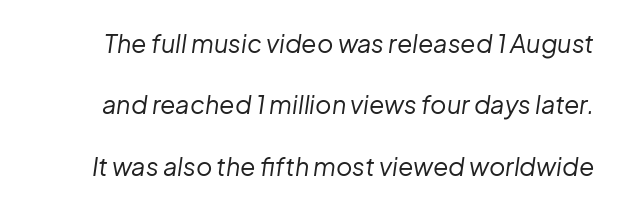
The image shows 25 px text type, italic (leaning right); set loose line spacing (2.46x), normal letter spacing, not underlined.
